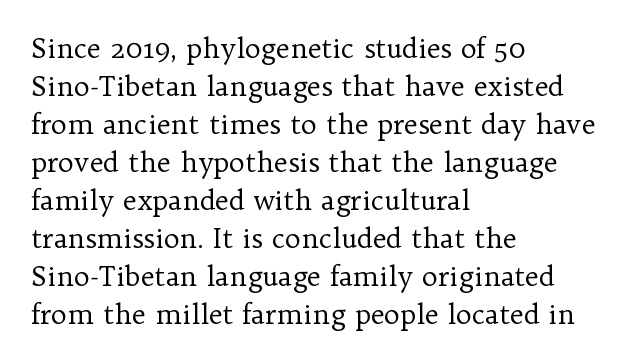
The image shows 27 px text type, upright; set left-aligned, normal line spacing (1.41x), normal letter spacing, not underlined.
